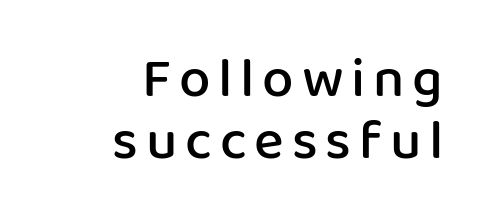
The image shows 56 px semibold sans-serif type, upright; set right-aligned, tight line spacing (1.1x), not underlined; low stroke contrast and a medium x-height.
